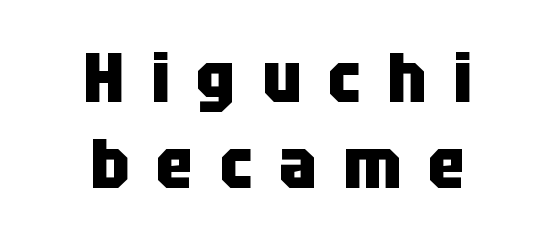
Short and long lines alike share a common midpoint. A roman cut, with each character standing at attention. The face used here is rendered with a markedly widened letterfit. The typeface chosen for these lines omits serifs.
